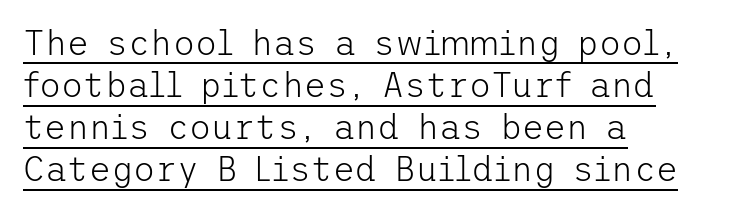
The image shows 34 px light sans-serif type, upright; set left-aligned, line spacing 1.24x, normal letter spacing, underlined; low stroke contrast and a medium x-height.
